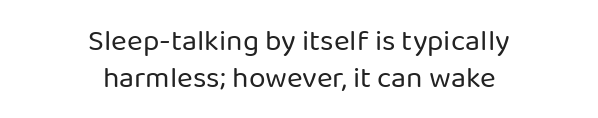
Q: Is the text bold? A: No.
Q: Is the text italic (slanted)? A: No, it is upright.
Q: Is the typeface a serif or a sans-serif typeface? A: Sans-serif.
Q: Is the text underlined? A: No.
Q: How is the paragraph aligned? A: Centered.
Q: Is the spacing between letters normal or unusually wide? A: Normal.
Q: Is the spacing between lines tight, normal or loose? A: Normal.
Q: Width (condensed, normal, or wide)? A: Normal.
Q: Stroke contrast? A: Low.
Q: x-height? A: Medium.
Q: Monospaced? A: No.
